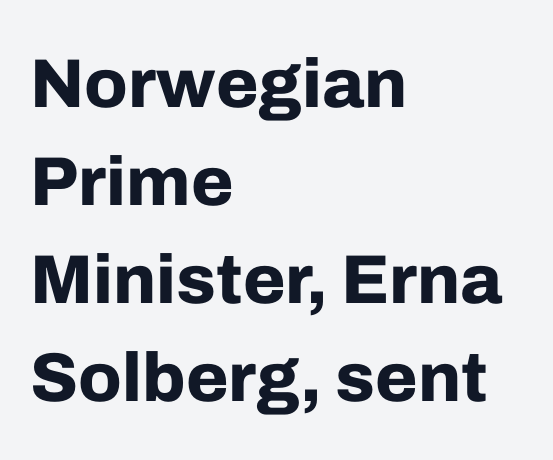
{"serif": "no", "italic": "no", "bold": "yes", "weight": "bold", "width": "normal", "stroke_contrast": "low", "x_height": "medium", "monospaced": "no", "underline": "no", "align": "left", "line_spacing": "normal", "line_spacing_ratio": 1.42, "letter_spacing": "normal", "letter_spacing_em": 0.0, "glyph_px": 69}
